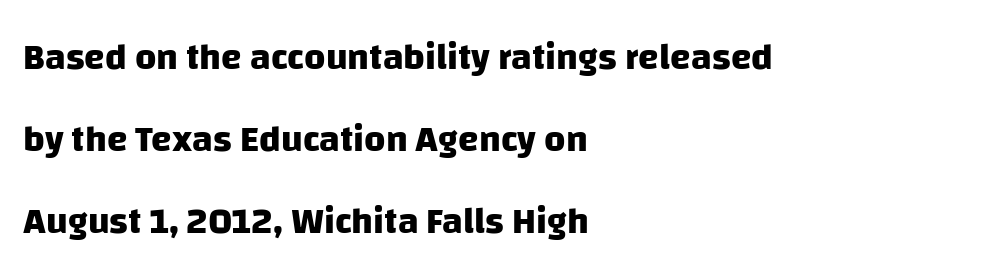
The image shows 37 px heavy sans-serif type; set left-aligned, loose line spacing (2.22x), normal letter spacing, not underlined; low stroke contrast and a large x-height.
